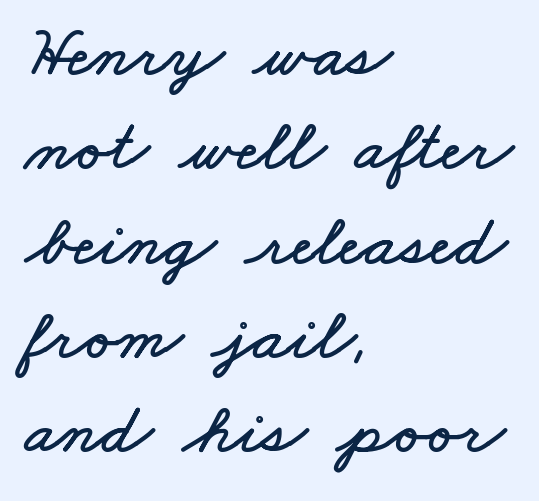
The image shows 72 px wide type; set left-aligned, normal line spacing (1.31x), normal letter spacing, not underlined; low stroke contrast and a small x-height.
